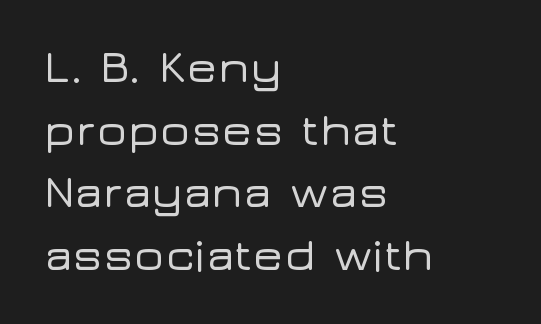
The image shows 46 px wide sans-serif type, upright; set left-aligned, normal line spacing (1.36x), normal letter spacing, not underlined; low stroke contrast and a medium x-height.
